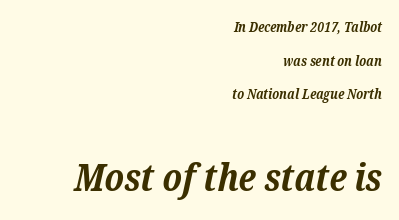
Q: Is the text bold? A: Yes.
Q: Is the text italic (slanted)? A: Yes, it leans right by about 12 degrees.
Q: Is the typeface a serif or a sans-serif typeface? A: Serif.
Q: Is the text underlined? A: No.
Q: How is the paragraph aligned? A: Right-aligned.
Q: Is the spacing between letters normal or unusually wide? A: Normal.
Q: Is the spacing between lines tight, normal or loose? A: Loose.
Q: Which block of text is set in a larger size, the first (top) or the second (bottom)? A: The second (bottom) one.
Q: Width (condensed, normal, or wide)? A: Normal.
Q: Stroke contrast? A: Low.
Q: x-height? A: Medium.
Q: Monospaced? A: No.
